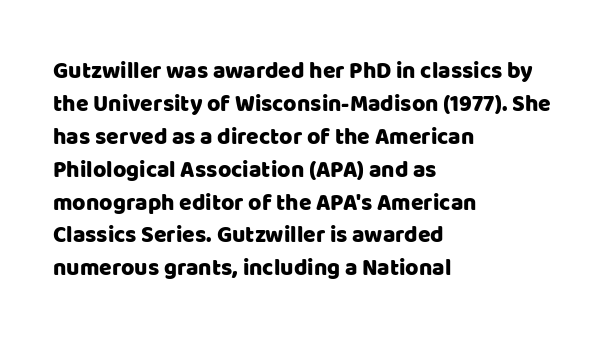
{"italic": "no", "underline": "no", "align": "left", "line_spacing": "normal", "line_spacing_ratio": 1.43, "letter_spacing": "normal", "letter_spacing_em": 0.0, "glyph_px": 23}
